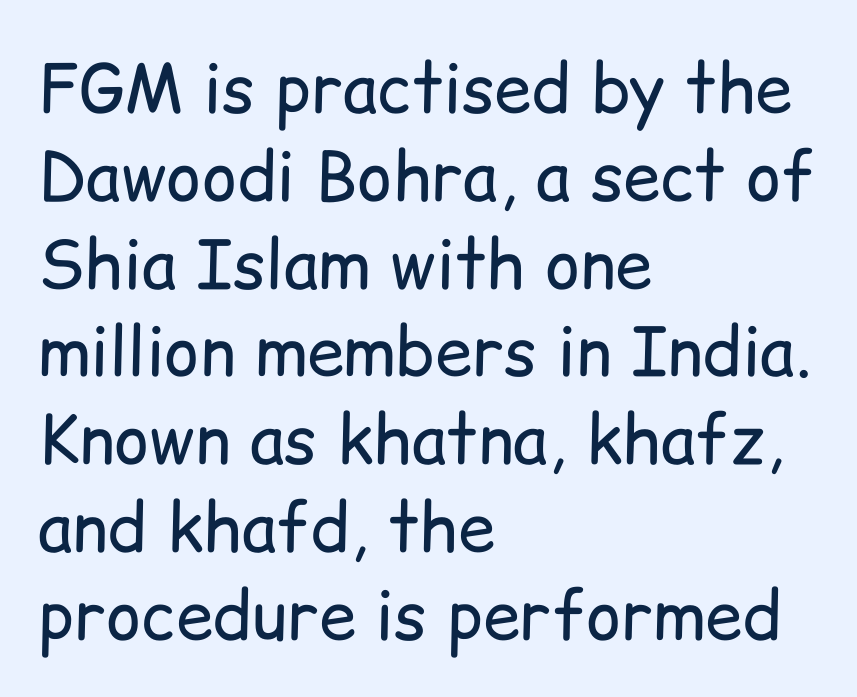
The image shows 67 px regular-weight sans-serif type, upright; set left-aligned, normal line spacing (1.31x), normal letter spacing, not underlined; low stroke contrast and a medium x-height.
